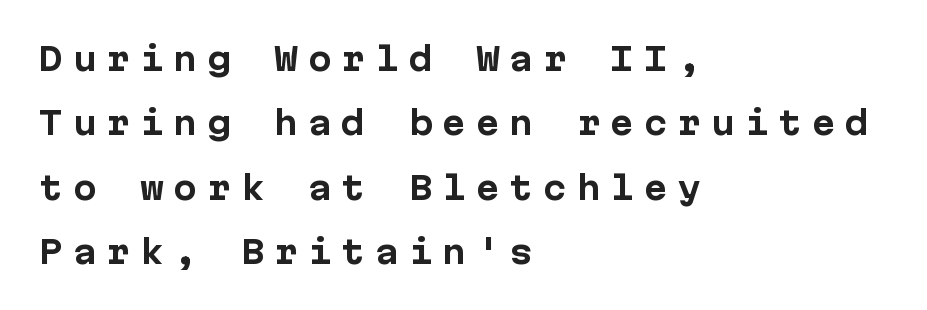
The image shows 32 px bold sans-serif type, upright; set left-aligned, loose line spacing (2.01x), unusually wide letter spacing (+0.3 em), not underlined; low stroke contrast and a medium x-height.
